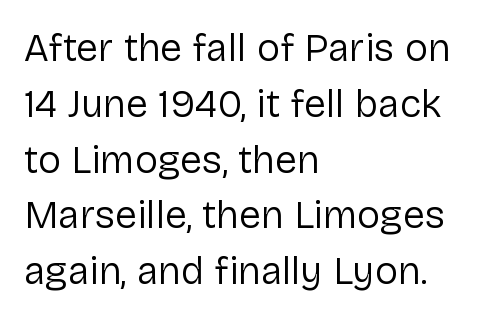
{"serif": "no", "italic": "no", "bold": "no", "weight": "regular", "width": "normal", "stroke_contrast": "low", "x_height": "medium", "monospaced": "no", "underline": "no", "align": "left", "line_spacing": "normal", "line_spacing_ratio": 1.43, "letter_spacing": "normal", "letter_spacing_em": 0.0, "glyph_px": 39}
